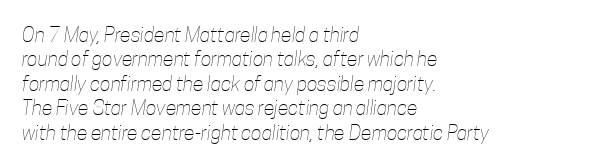
Which margin do the lines hug? The left one — the right edge is uneven. The letters sit at their default tracking, neither squeezed nor spread. The area under the type is left untouched. These glyphs show unthickened strokes, regular width or finer.
